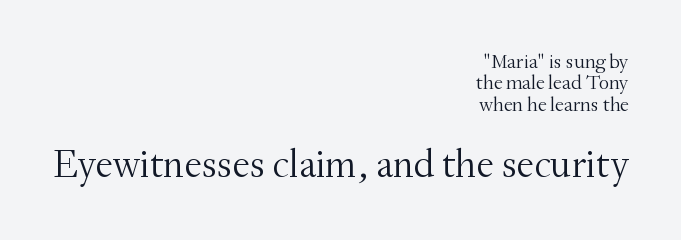
The image shows 39 px light serif type, upright; set right-aligned, tight line spacing (1.07x), normal letter spacing, not underlined; the second (bottom) block is 1.95x larger; medium stroke contrast and a small x-height.
